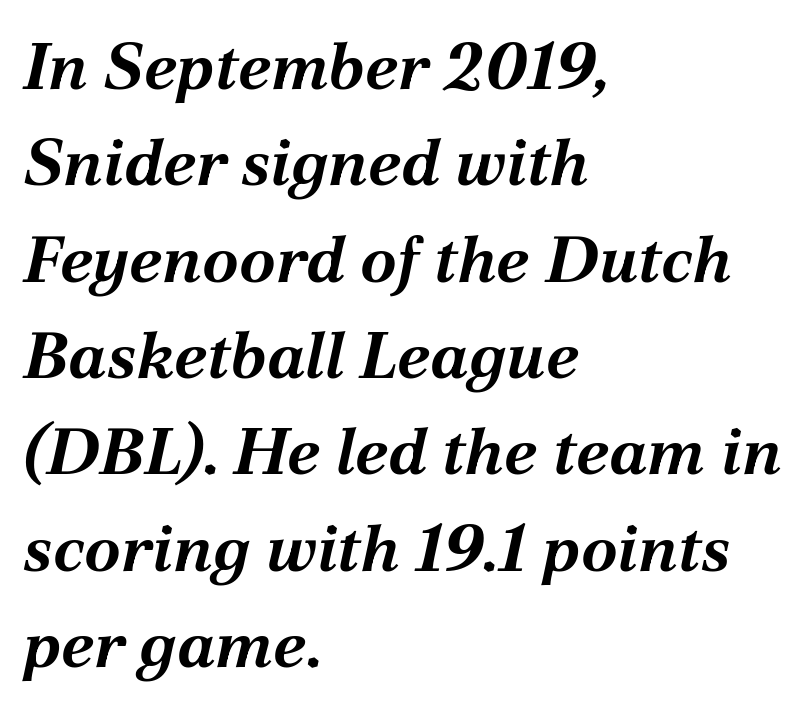
Only glyphs here, with clear space below each row. Look at the stroke-to-counter ratio: heavy, a bold. Observe the lean: these are italic letterforms. The passage shown has conventional tracking throughout. The rows are spaced the way most documents space them. This sample is left-justified, so line endings fall wherever the words run out.
